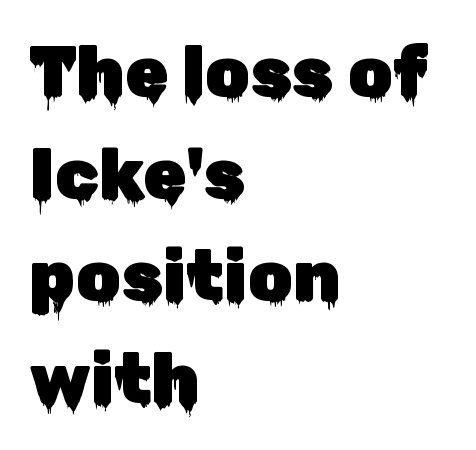
{"serif": "no", "italic": "no", "width": "normal", "stroke_contrast": "low", "x_height": "medium", "monospaced": "no", "underline": "no", "align": "left", "line_spacing": "normal", "line_spacing_ratio": 1.44, "letter_spacing": "normal", "letter_spacing_em": 0.0, "glyph_px": 71}
